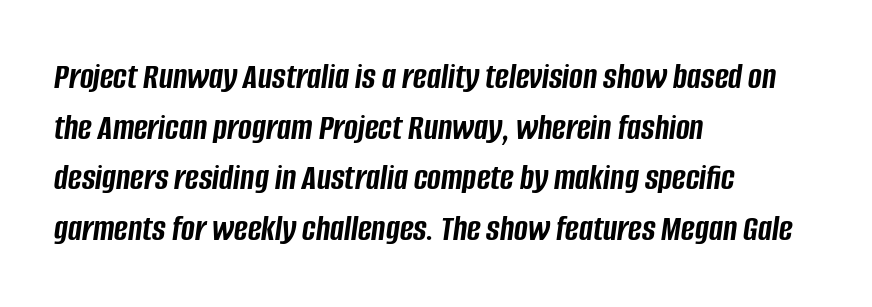
Q: Is the text bold? A: Yes.
Q: Is the text italic (slanted)? A: Yes, it leans right by about 8 degrees.
Q: Is the text underlined? A: No.
Q: How is the paragraph aligned? A: Left-aligned.
Q: Is the spacing between letters normal or unusually wide? A: Normal.
Q: Is the spacing between lines tight, normal or loose? A: Normal.
Q: Width (condensed, normal, or wide)? A: Condensed.
Q: Stroke contrast? A: Low.
Q: x-height? A: Large.
Q: Monospaced? A: No.
